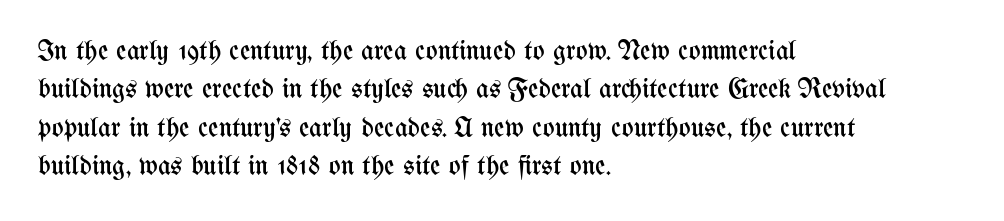
The image shows 28 px regular-weight, condensed type, upright; set left-aligned, normal line spacing (1.37x), normal letter spacing, not underlined; medium stroke contrast and a medium x-height.
